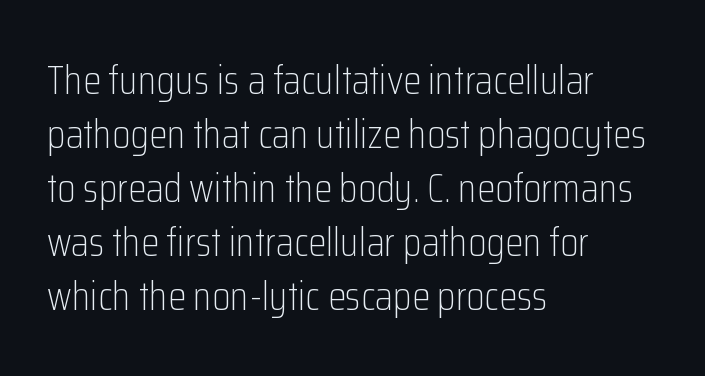
Notice how the stems are strictly vertical — no italics here. Students, note that the glyphs here touch the page at normal intervals. Nobody drew a line under any word here. Is this a sans? Yes — the strokes have no serifs. Weight: regular or lighter. Short and long lines alike share a common starting point at left.
